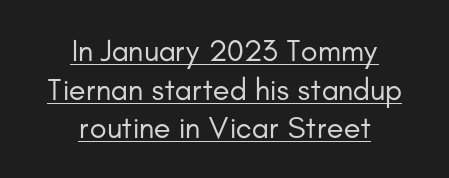
Q: Is the text bold? A: No.
Q: Is the text italic (slanted)? A: No, it is upright.
Q: Is the typeface a serif or a sans-serif typeface? A: Sans-serif.
Q: Is the text underlined? A: Yes.
Q: How is the paragraph aligned? A: Centered.
Q: Is the spacing between letters normal or unusually wide? A: Normal.
Q: Is the spacing between lines tight, normal or loose? A: Normal.
Q: Width (condensed, normal, or wide)? A: Normal.
Q: Stroke contrast? A: Low.
Q: x-height? A: Small.
Q: Monospaced? A: No.
